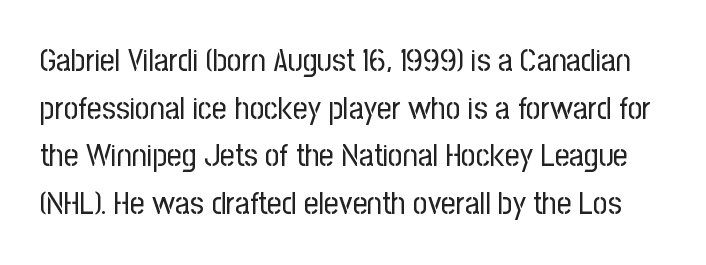
The specimen omits any rule beneath the text block's lines. The type sits square on the baseline with zero lean. Are there feet on the stems? There aren't — it's a sans. Weight: regular or lighter. What's the leading like? Ordinary, nothing unusual. The line texture is even and compact thanks to regular tracking.
